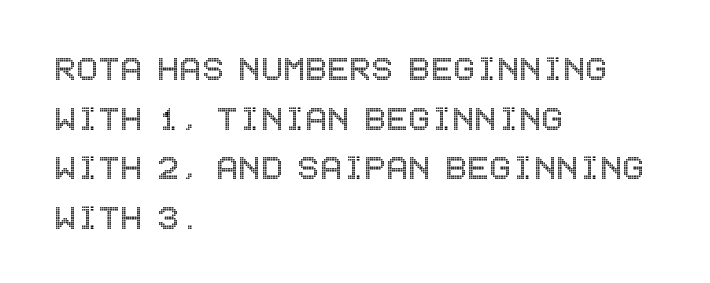
{"italic": "no", "width": "condensed", "x_height": "large", "underline": "no", "align": "left", "line_spacing_ratio": 1.21, "letter_spacing": "normal", "letter_spacing_em": 0.0, "glyph_px": 41}
